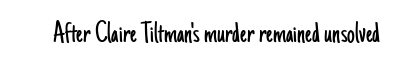
Q: Is the text bold? A: No.
Q: Is the text italic (slanted)? A: No, it is upright.
Q: Is the typeface a serif or a sans-serif typeface? A: Sans-serif.
Q: Is the text underlined? A: No.
Q: Is the spacing between letters normal or unusually wide? A: Normal.
Q: Width (condensed, normal, or wide)? A: Condensed.
Q: Stroke contrast? A: Low.
Q: x-height? A: Small.
Q: Monospaced? A: No.
